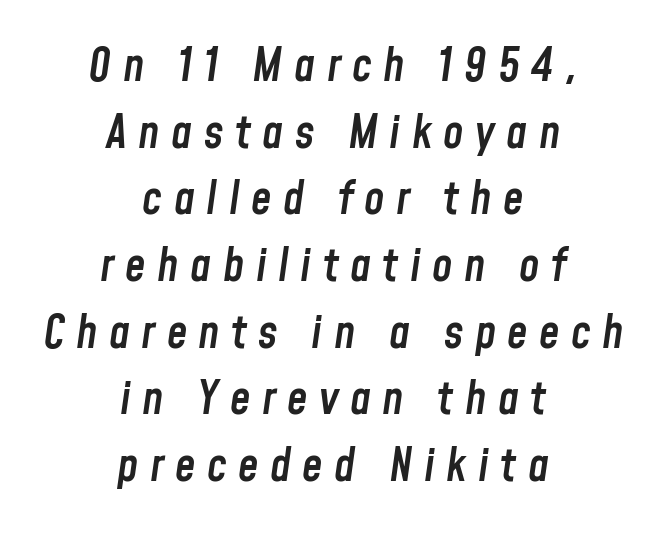
The image shows 46 px semibold, condensed type, italic (leaning right); set centered, normal line spacing (1.45x), unusually wide letter spacing (+0.25 em), not underlined; low stroke contrast and a medium x-height.
